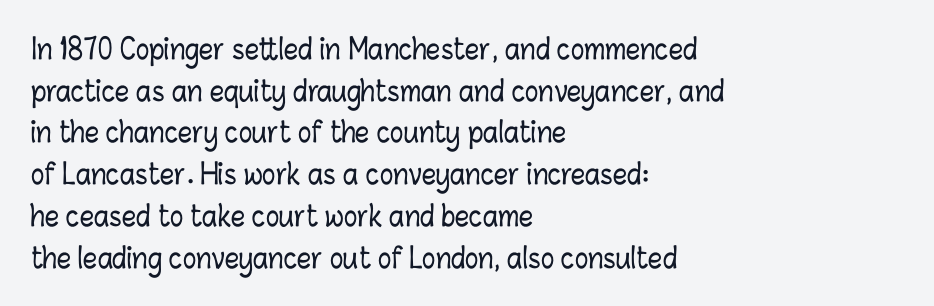
Compared with typical paragraphs, the rows here are spaced about the same. The setting favours the left margin, as ordinary paragraphs usually do. Character widths vary here, with narrow letters taking less room than wide ones. The space beneath each line is pristine and unruled. Caption: standard tracking, unaltered. Notice how the stems are strictly vertical — no italics here.
